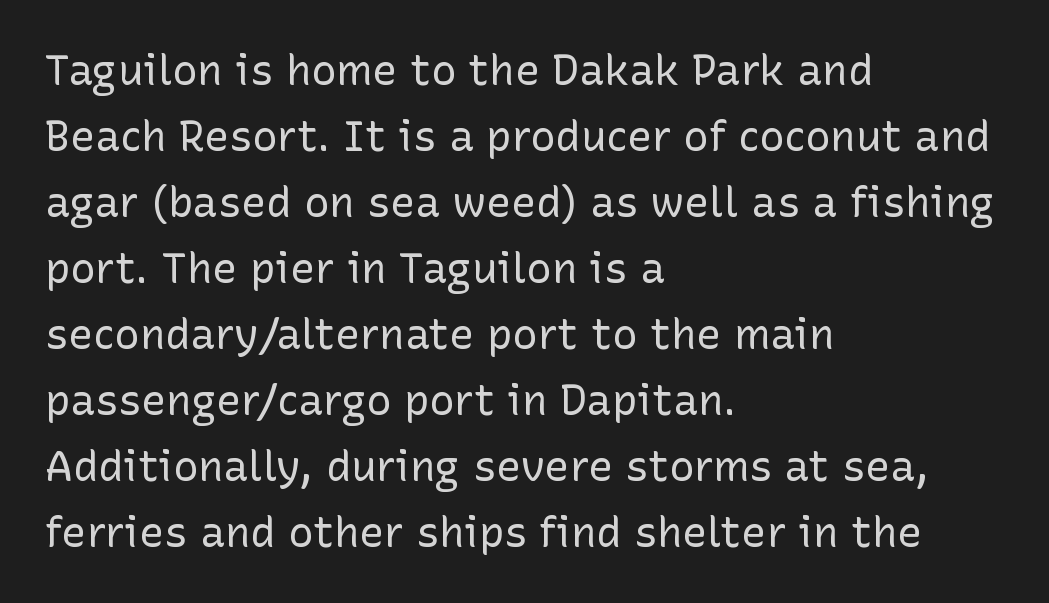
In terms of leading, this rendering sits right in the middle. Which margin do the lines hug? The left one — the right edge is uneven. Inter-character spacing is left at the font's built-in metrics. Vertical strokes here are truly vertical. The zone under the glyphs is completely vacant. Vertical stems look standard width or narrower in stroke.
